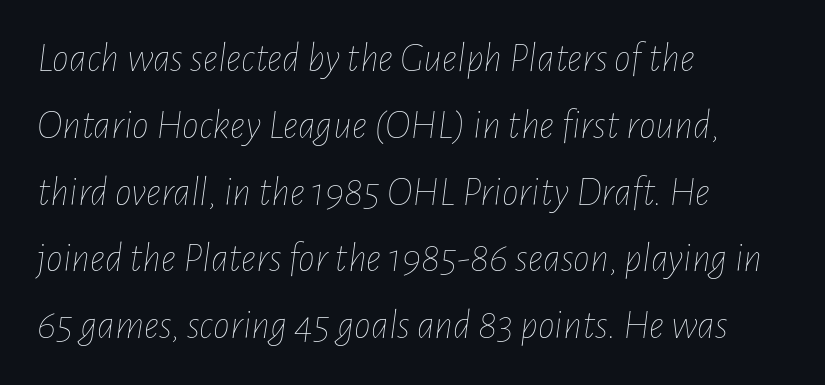
Bare-footed words on every line. A light-to-regular cut is what we see here. One-word summary of the alignment: left. No extra tracking has been applied to these lines. Looks like regular typesetting: each glyph gets only the width it needs. Compared with typical paragraphs, the rows here are spaced about the same.
